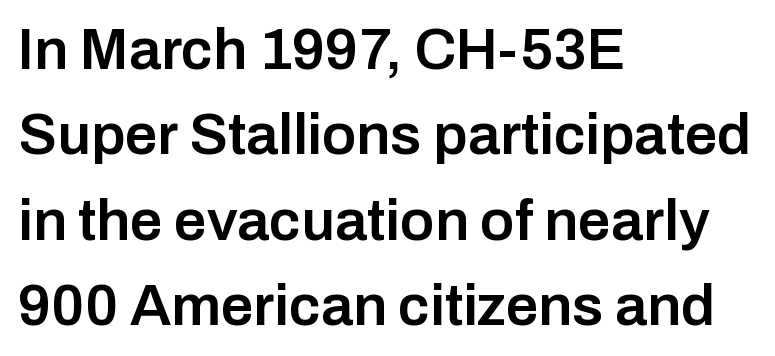
Q: Is the text bold? A: Semi-bold.
Q: Is the text italic (slanted)? A: No, it is upright.
Q: Is the typeface a serif or a sans-serif typeface? A: Sans-serif.
Q: Is the text underlined? A: No.
Q: How is the paragraph aligned? A: Left-aligned.
Q: Is the spacing between letters normal or unusually wide? A: Normal.
Q: Is the spacing between lines tight, normal or loose? A: Normal.
Q: Width (condensed, normal, or wide)? A: Normal.
Q: Stroke contrast? A: Low.
Q: x-height? A: Medium.
Q: Monospaced? A: No.
